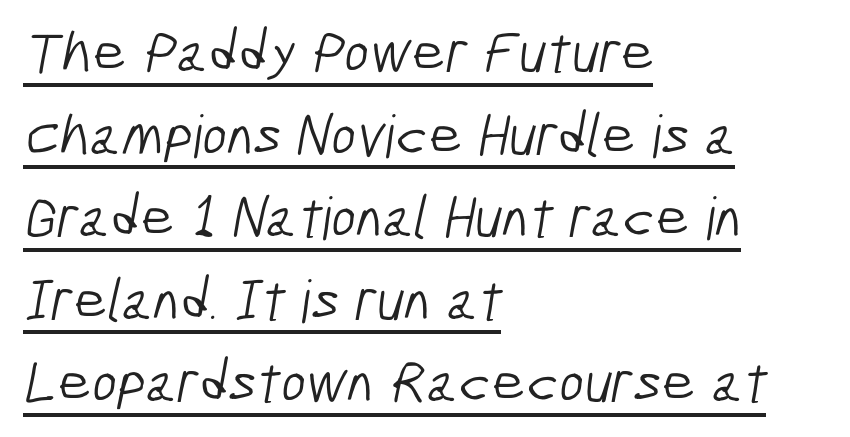
{"serif": "no", "bold": "no", "weight": "light", "width": "condensed", "stroke_contrast": "low", "x_height": "medium", "monospaced": "no", "underline": "yes", "align": "left", "line_spacing": "normal", "line_spacing_ratio": 1.4, "letter_spacing": "normal", "letter_spacing_em": 0.0, "glyph_px": 59}
